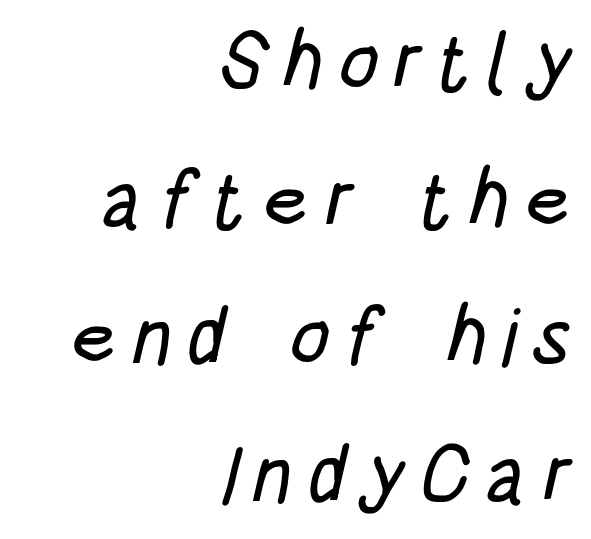
Q: Is the typeface a serif or a sans-serif typeface? A: Sans-serif.
Q: Is the text underlined? A: No.
Q: How is the paragraph aligned? A: Right-aligned.
Q: Width (condensed, normal, or wide)? A: Condensed.
Q: Stroke contrast? A: Low.
Q: x-height? A: Large.
Q: Monospaced? A: No.
